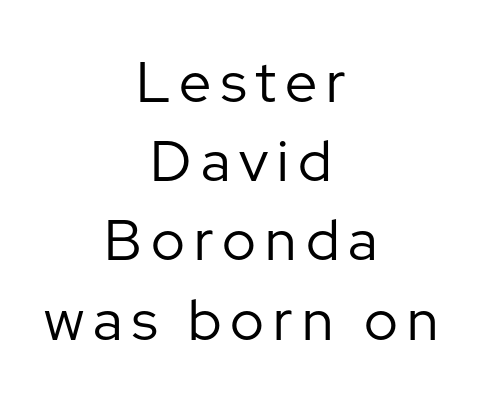
{"serif": "no", "italic": "no", "bold": "no", "weight": "regular", "width": "normal", "stroke_contrast": "low", "x_height": "medium", "monospaced": "no", "underline": "no", "align": "center", "line_spacing": "normal", "line_spacing_ratio": 1.39, "glyph_px": 57}
